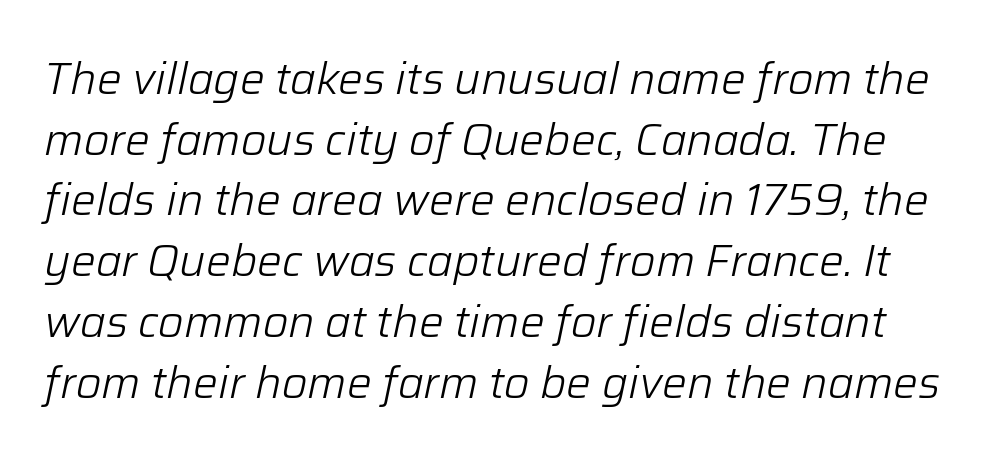
This is oblique type, the kind used for emphasis or titles. A quiet, ordinary-to-light weight characterises the typeface. Nothing unusual about the tracking: characters are spaced as the font intends. Proportional: the letters do not fall into vertical columns. This rendering features lettering with no underline. Baseline-to-baseline distance is the conventional proportion of letter height.
